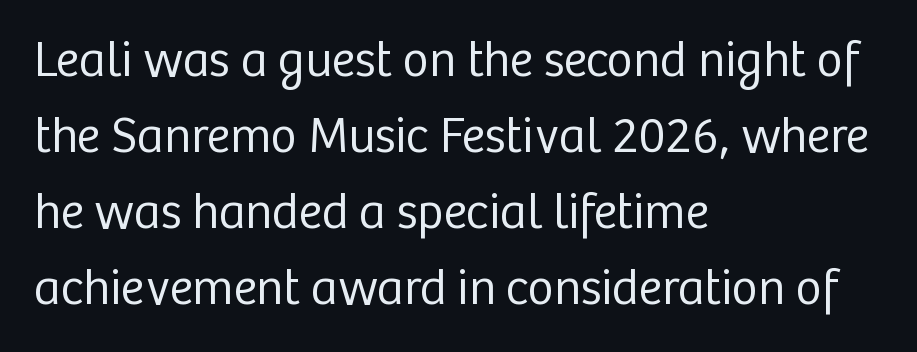
The image shows 50 px regular-weight sans-serif type, upright; set left-aligned, normal line spacing (1.52x), normal letter spacing, not underlined; low stroke contrast and a medium x-height.
